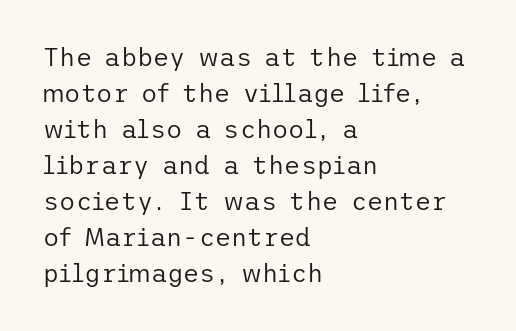
The rendering anchors every line to the left-hand side. Words appear dense and cohesive because spacing is normal. Does the leading feel generous? No, just average. A quiet, ordinary-to-light weight characterises the typeface.
